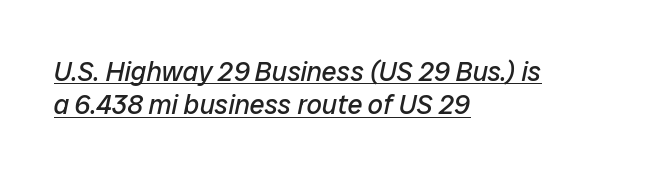
{"italic": "yes", "lean": "right", "slant_degrees": 12, "bold": "no", "underline": "yes", "align": "left", "line_spacing_ratio": 1.23, "letter_spacing": "normal", "letter_spacing_em": 0.0, "glyph_px": 27}
